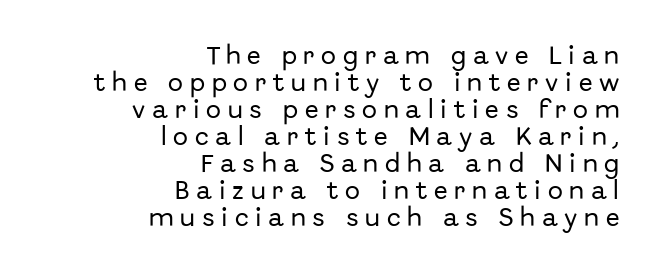
The image shows 20 px text type, upright; set right-aligned, normal line spacing (1.35x), unusually wide letter spacing (+0.34 em), not underlined.
